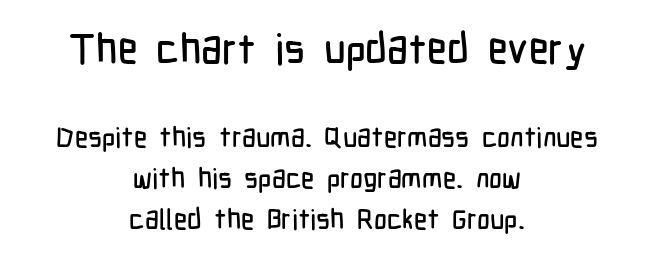
A typesetter would call this leading conventional body-copy spacing. The composition opens big and finishes small. Each line is balanced around a shared central axis. Posture: upright roman.
